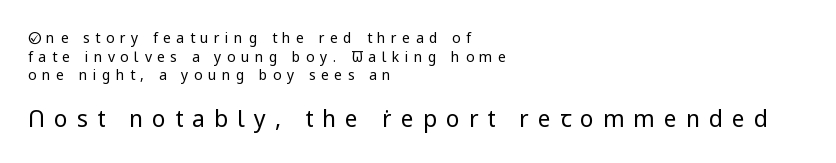
The image shows 23 px text type, upright; set left-aligned, normal line spacing (1.33x), unusually wide letter spacing (+0.39 em), not underlined; the second (bottom) block is 1.64x larger.
